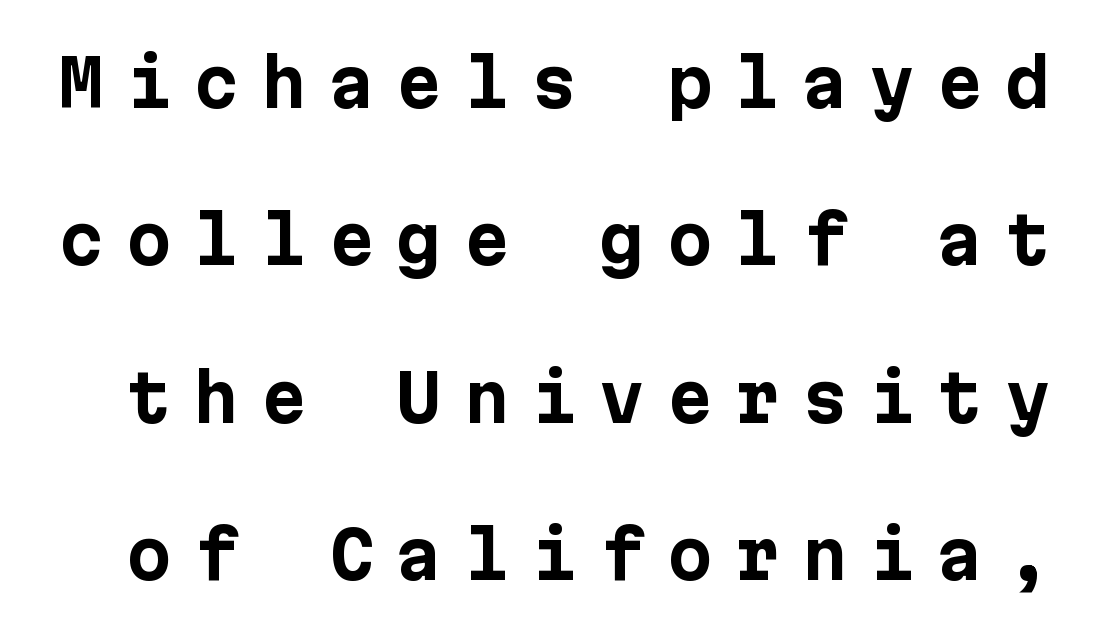
Does the weight exceed regular? Yes, all the way to bold. How would I describe the line gaps? Wide and relaxed. Stroke terminals: plain, sans-serif. Decoration check: the copy has no underline.
